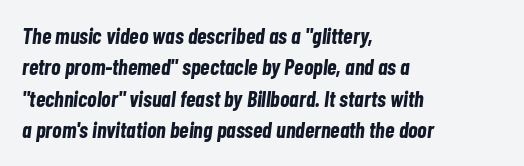
A typesetter would call this leading conventional body-copy spacing. The line texture is even and compact thanks to regular tracking. The typesetting leans heavy: a genuine bold. Compared with ordinary roman type, these characters are visibly tilted.
